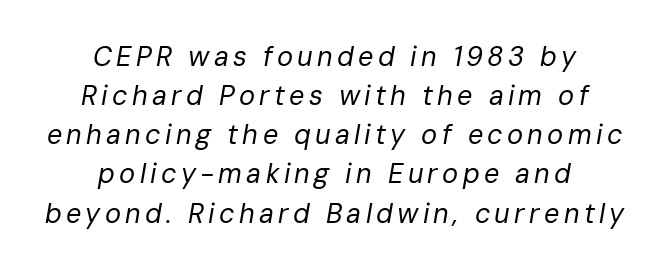
Q: Is the text bold? A: No.
Q: Is the text italic (slanted)? A: Yes, it leans right by about 10 degrees.
Q: Is the text underlined? A: No.
Q: How is the paragraph aligned? A: Centered.
Q: Is the spacing between lines tight, normal or loose? A: Normal.
